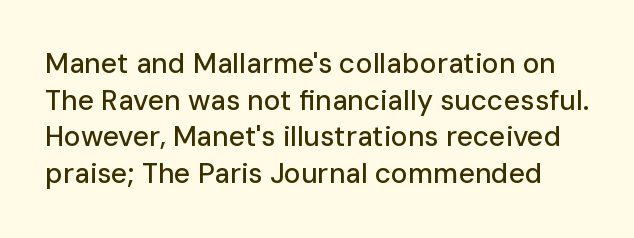
Q: Is the text italic (slanted)? A: No, it is upright.
Q: Is the typeface a serif or a sans-serif typeface? A: Sans-serif.
Q: Is the text underlined? A: No.
Q: Is the spacing between letters normal or unusually wide? A: Normal.
Q: Is the spacing between lines tight, normal or loose? A: Normal.
Q: Width (condensed, normal, or wide)? A: Normal.
Q: Stroke contrast? A: Low.
Q: x-height? A: Medium.
Q: Monospaced? A: No.
